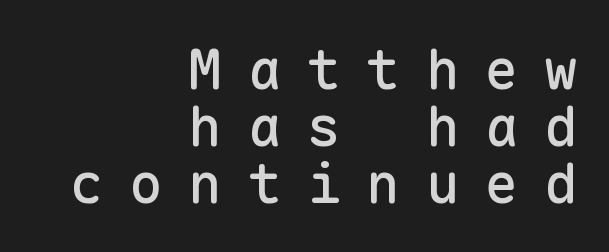
Lines of text with bare space underneath. To sum up the face: it is a sans, with no serifs. This sample uses expanded letter spacing, leaving extra air between glyphs. The lettering holds an erect, upright posture throughout. Reading down the block, your eye finds every line finishing at a fixed right position. The passage shown is typed in a monospace face where columns stay perfectly aligned.
